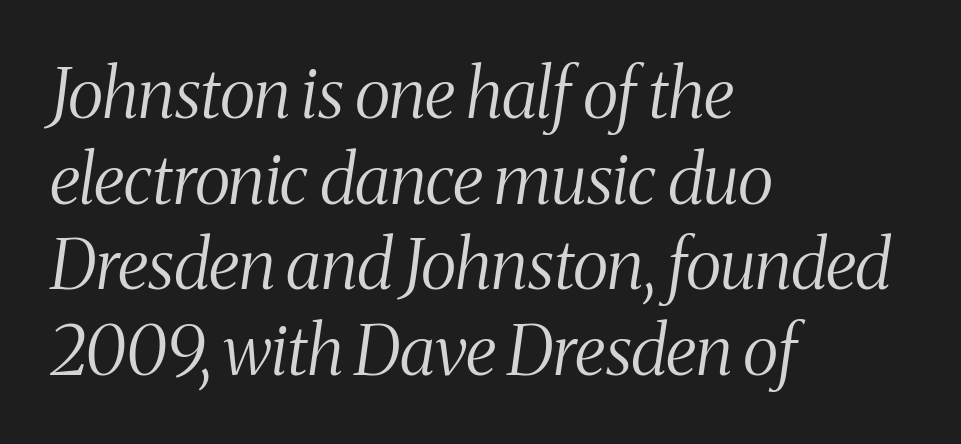
{"serif": "yes", "italic": "yes", "lean": "right", "slant_degrees": 8, "bold": "no", "weight": "light", "width": "condensed", "stroke_contrast": "medium", "x_height": "medium", "monospaced": "no", "underline": "no", "align": "left", "line_spacing_ratio": 1.24, "letter_spacing": "normal", "letter_spacing_em": 0.0, "glyph_px": 69}
